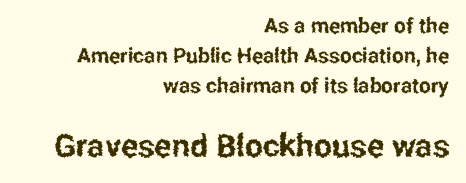
{"serif": "no", "italic": "no", "width": "condensed", "stroke_contrast": "low", "x_height": "medium", "monospaced": "no", "underline": "no", "align": "right", "line_spacing": "normal", "line_spacing_ratio": 1.44, "letter_spacing": "normal", "letter_spacing_em": 0.0, "larger_block": "second", "size_ratio": 1.52, "glyph_px": 32}
